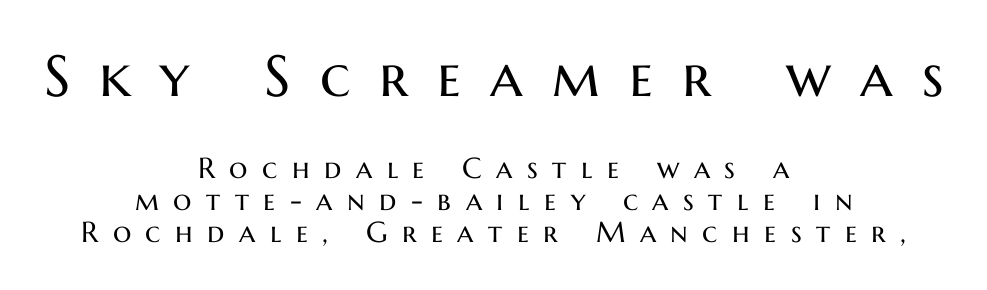
Q: Is the text bold? A: No.
Q: Is the text italic (slanted)? A: No, it is upright.
Q: Is the typeface a serif or a sans-serif typeface? A: Sans-serif.
Q: Is the text underlined? A: No.
Q: How is the paragraph aligned? A: Centered.
Q: Is the spacing between letters normal or unusually wide? A: Unusually wide.
Q: Is the spacing between lines tight, normal or loose? A: Tight.
Q: Which block of text is set in a larger size, the first (top) or the second (bottom)? A: The first (top) one.
Q: Width (condensed, normal, or wide)? A: Normal.
Q: Stroke contrast? A: Medium.
Q: x-height? A: Medium.
Q: Monospaced? A: No.
